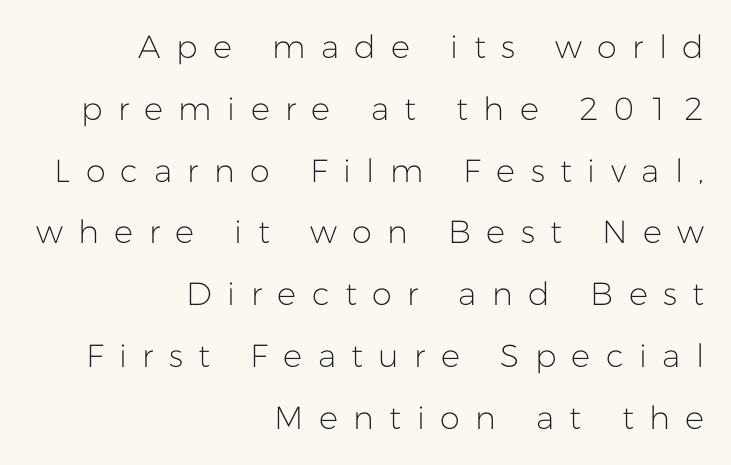
The typeface has the unassuming heft of standard copy or less. This sample uses a sans-serif face. Vertical spacing — loose. Honestly, the letter spacing is so wide it's the main thing you notice.
